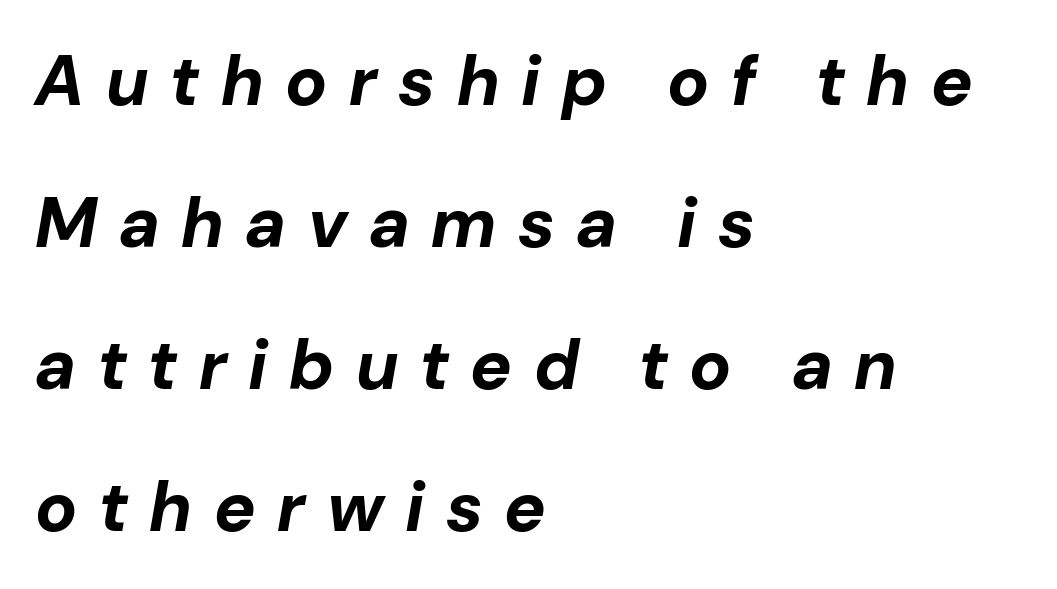
{"italic": "yes", "lean": "right", "slant_degrees": 10, "bold": "yes", "weight": "bold", "width": "normal", "stroke_contrast": "low", "x_height": "medium", "monospaced": "no", "underline": "no", "align": "left", "line_spacing": "loose", "line_spacing_ratio": 2.03, "letter_spacing": "wide", "letter_spacing_em": 0.31, "glyph_px": 70}
